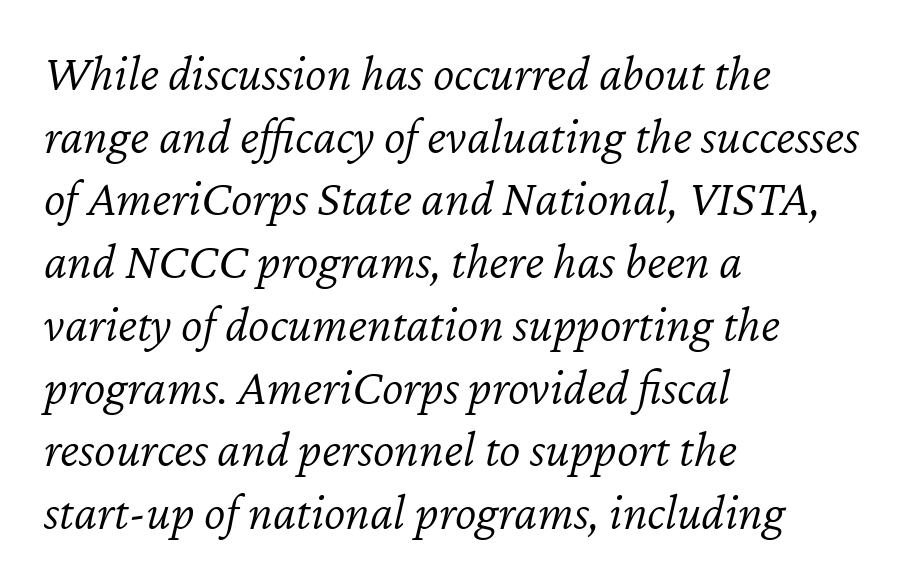
Q: Is the text bold? A: No.
Q: Is the text italic (slanted)? A: Yes, it leans right by about 12 degrees.
Q: Is the text underlined? A: No.
Q: How is the paragraph aligned? A: Left-aligned.
Q: Is the spacing between letters normal or unusually wide? A: Normal.
Q: Width (condensed, normal, or wide)? A: Normal.
Q: Stroke contrast? A: Low.
Q: x-height? A: Medium.
Q: Monospaced? A: No.
